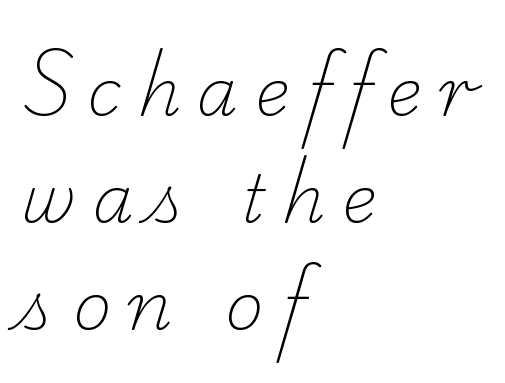
The image shows 66 px light serif type; set left-aligned, normal line spacing (1.62x), unusually wide letter spacing (+0.25 em), not underlined; low stroke contrast and a small x-height.
